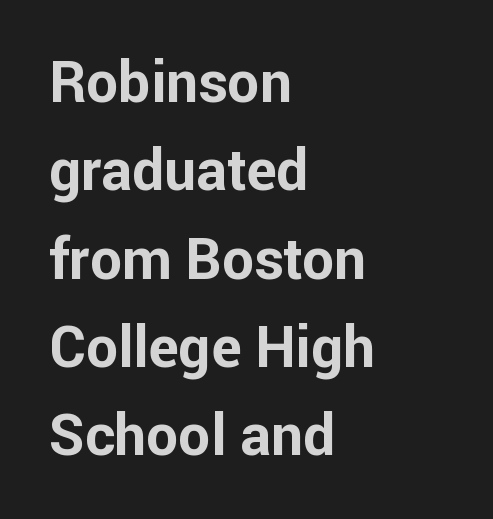
Q: Is the text bold? A: Yes.
Q: Is the text italic (slanted)? A: No, it is upright.
Q: Is the typeface a serif or a sans-serif typeface? A: Sans-serif.
Q: Is the text underlined? A: No.
Q: How is the paragraph aligned? A: Left-aligned.
Q: Is the spacing between letters normal or unusually wide? A: Normal.
Q: Is the spacing between lines tight, normal or loose? A: Normal.
Q: Width (condensed, normal, or wide)? A: Normal.
Q: Stroke contrast? A: Low.
Q: x-height? A: Medium.
Q: Monospaced? A: No.
